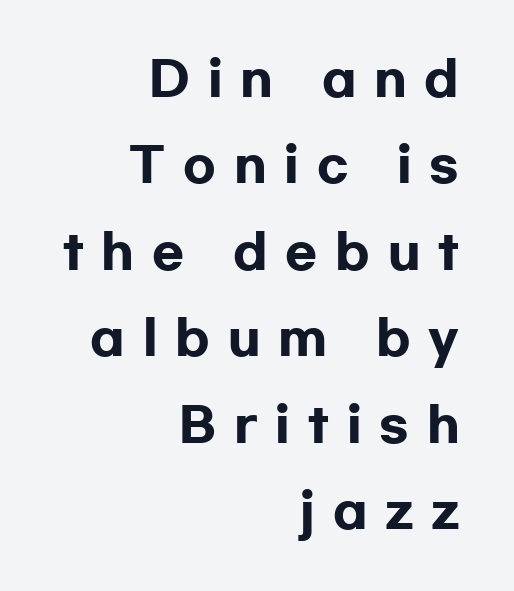
{"serif": "no", "italic": "no", "bold": "yes", "weight": "heavy", "width": "wide", "stroke_contrast": "low", "x_height": "medium", "monospaced": "no", "underline": "no", "align": "right", "line_spacing_ratio": 1.84, "letter_spacing": "wide", "letter_spacing_em": 0.38, "glyph_px": 47}
